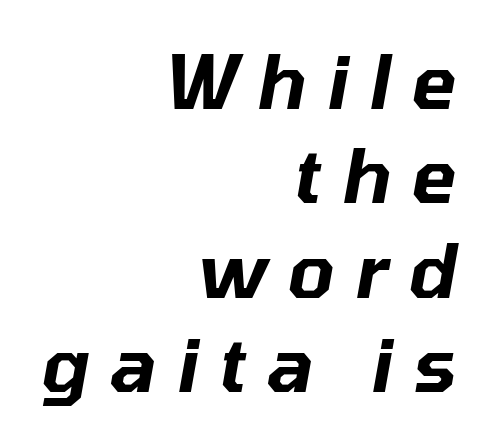
The image shows 75 px text type, italic (leaning right); set right-aligned, normal line spacing (1.26x), unusually wide letter spacing (+0.27 em), not underlined; low stroke contrast and a medium x-height.
